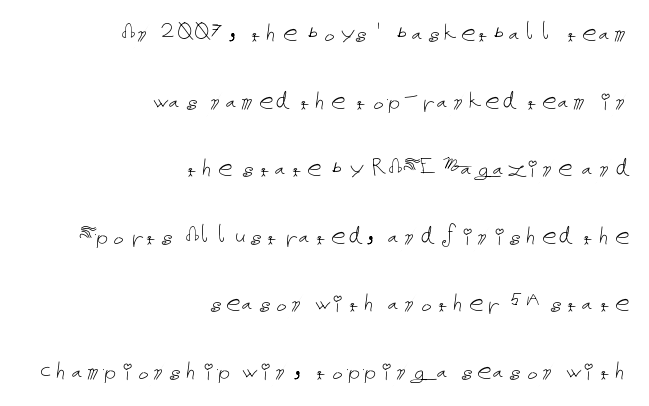
The image shows 29 px thin type, upright; set right-aligned, loose line spacing (2.33x), normal letter spacing, not underlined; low stroke contrast and a medium x-height.
